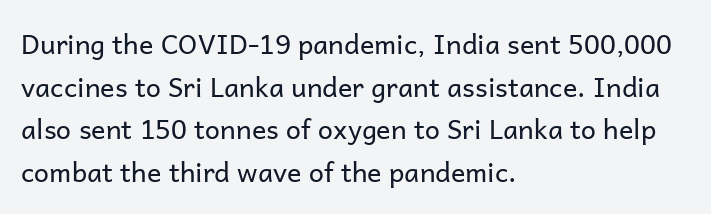
{"italic": "no", "bold": "no", "underline": "no", "align": "left", "line_spacing": "normal", "line_spacing_ratio": 1.58, "letter_spacing": "normal", "letter_spacing_em": 0.0, "glyph_px": 27}
